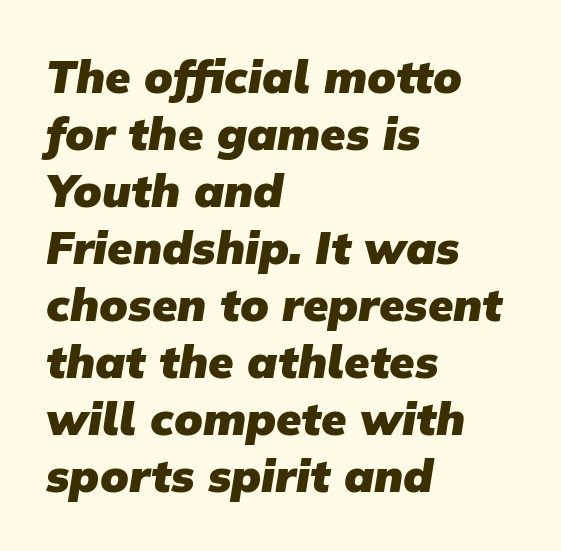
{"serif": "no", "bold": "yes", "weight": "heavy", "width": "normal", "stroke_contrast": "low", "x_height": "medium", "monospaced": "no", "underline": "no", "align": "left", "line_spacing_ratio": 1.24, "letter_spacing": "normal", "letter_spacing_em": 0.0, "glyph_px": 46}
